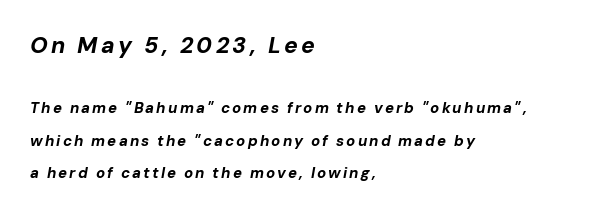
{"italic": "yes", "lean": "right", "slant_degrees": 10, "bold": "yes", "underline": "no", "align": "left", "line_spacing": "loose", "line_spacing_ratio": 2.17, "larger_block": "first", "size_ratio": 1.53, "glyph_px": 23}
